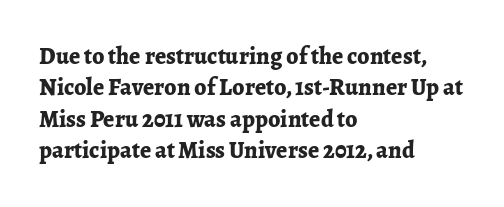
{"italic": "no", "bold": "yes", "underline": "no", "align": "left", "line_spacing": "normal", "line_spacing_ratio": 1.31, "letter_spacing": "normal", "letter_spacing_em": 0.0, "glyph_px": 24}
